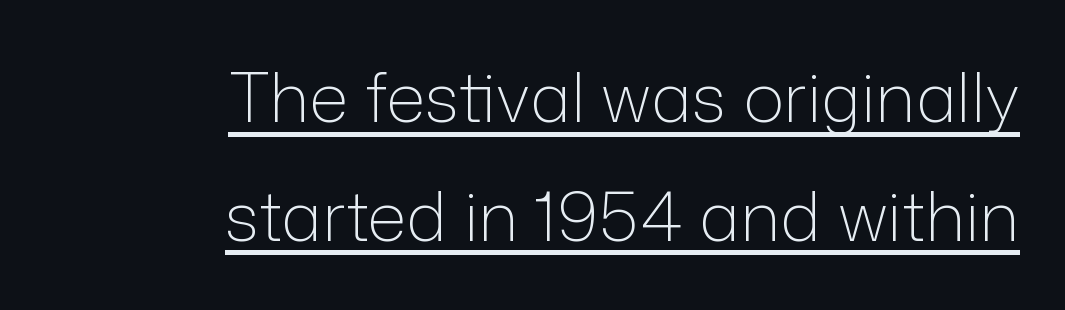
Q: Is the text bold? A: No.
Q: Is the text italic (slanted)? A: No, it is upright.
Q: Is the typeface a serif or a sans-serif typeface? A: Sans-serif.
Q: Is the text underlined? A: Yes.
Q: How is the paragraph aligned? A: Right-aligned.
Q: Is the spacing between letters normal or unusually wide? A: Normal.
Q: Width (condensed, normal, or wide)? A: Normal.
Q: Stroke contrast? A: Low.
Q: x-height? A: Medium.
Q: Monospaced? A: No.
